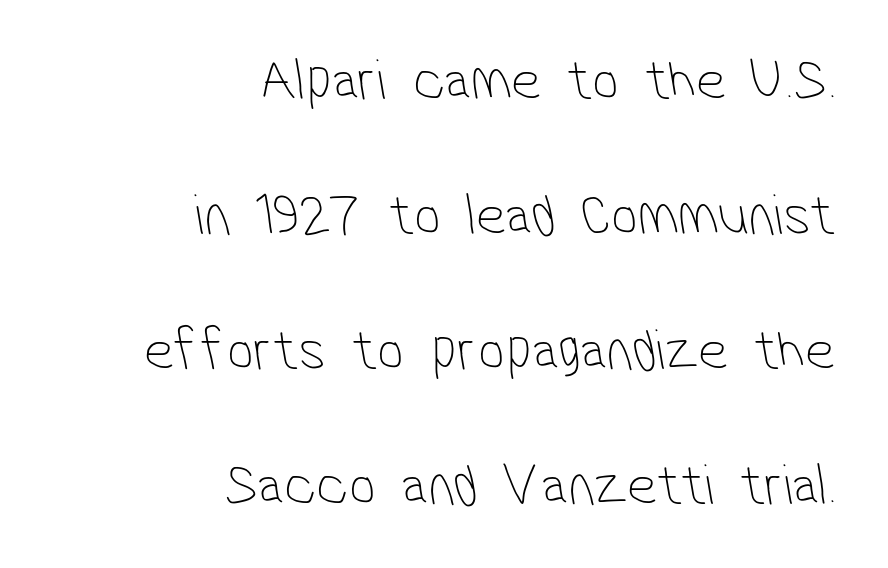
{"serif": "no", "bold": "no", "weight": "thin", "width": "condensed", "stroke_contrast": "low", "x_height": "medium", "monospaced": "no", "underline": "no", "align": "right", "line_spacing": "loose", "line_spacing_ratio": 2.29, "letter_spacing": "normal", "letter_spacing_em": 0.0, "glyph_px": 59}
